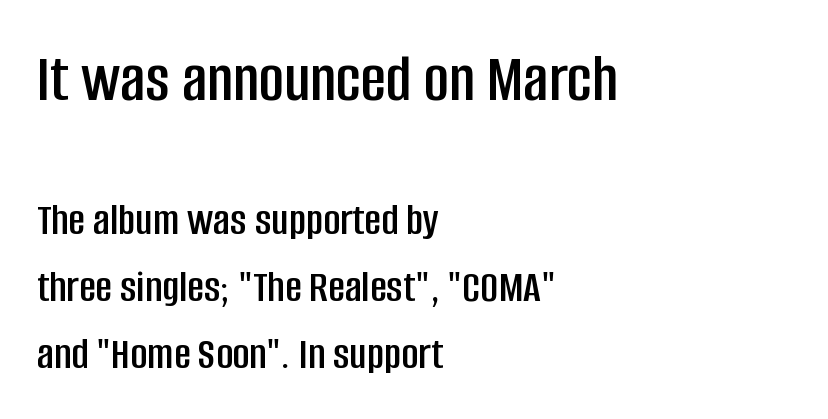
Descender tails drop into unmarked territory. The passage shown begins with its larger block and ends with its smaller one. Serif or sans? Sans — the stroke terminals are bare. A normal amount of white space separates one row of letters from the next. Line beginnings align vertically; line endings do not. Character widths vary here, with narrow letters taking less room than wide ones.
